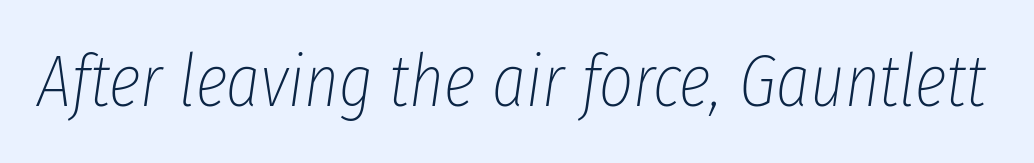
{"italic": "yes", "lean": "right", "slant_degrees": 8, "bold": "no", "weight": "thin", "width": "condensed", "stroke_contrast": "low", "x_height": "medium", "monospaced": "no", "underline": "no", "letter_spacing": "normal", "letter_spacing_em": 0.0, "glyph_px": 73}
